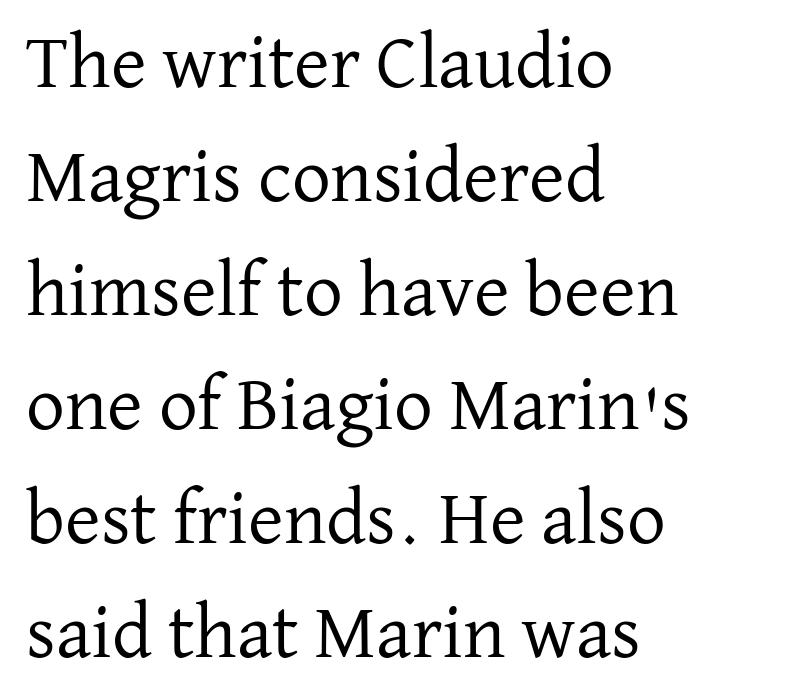
The image shows 77 px regular-weight serif type, upright; set left-aligned, normal line spacing (1.48x), normal letter spacing, not underlined; low stroke contrast and a medium x-height.
